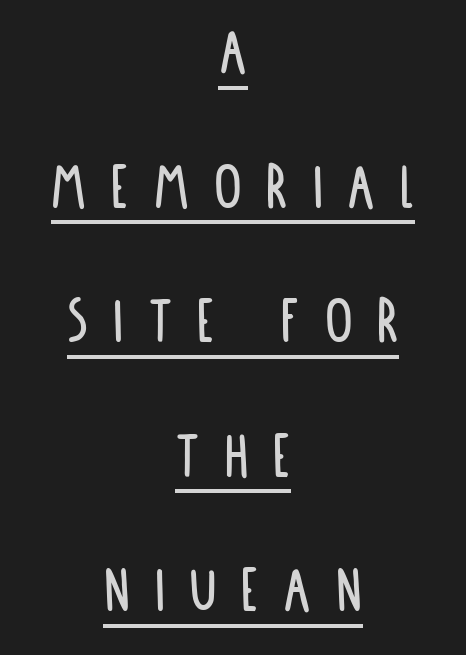
Q: Is the text italic (slanted)? A: No, it is upright.
Q: Is the typeface a serif or a sans-serif typeface? A: Sans-serif.
Q: Is the text underlined? A: Yes.
Q: How is the paragraph aligned? A: Centered.
Q: Is the spacing between letters normal or unusually wide? A: Unusually wide.
Q: Is the spacing between lines tight, normal or loose? A: Loose.
Q: Width (condensed, normal, or wide)? A: Condensed.
Q: Stroke contrast? A: Low.
Q: x-height? A: Large.
Q: Monospaced? A: No.
